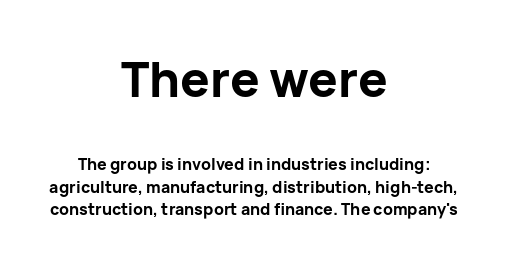
Designer's note — italics off, roman on. Letters rest on an invisible, unmarked baseline. This is sans-serif lettering, the kind often seen on screens and signage. Is the type bold? Yes — the strokes are clearly thick and heavy.
